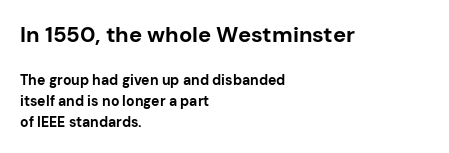
The type sits square on the baseline with zero lean. Nobody touched the tracking dial on this one. Line spacing here is normal. Nobody drew a line under any word here.
